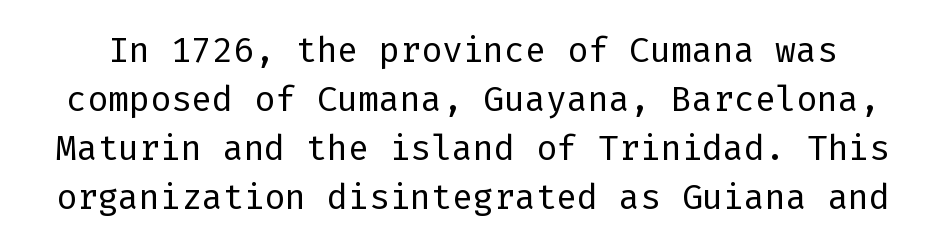
Q: Is the text bold? A: No.
Q: Is the text italic (slanted)? A: No, it is upright.
Q: Is the typeface a serif or a sans-serif typeface? A: Sans-serif.
Q: Is the text underlined? A: No.
Q: Is the spacing between letters normal or unusually wide? A: Normal.
Q: Is the spacing between lines tight, normal or loose? A: Tight.
Q: Width (condensed, normal, or wide)? A: Normal.
Q: Stroke contrast? A: Low.
Q: x-height? A: Medium.
Q: Monospaced? A: Yes.
